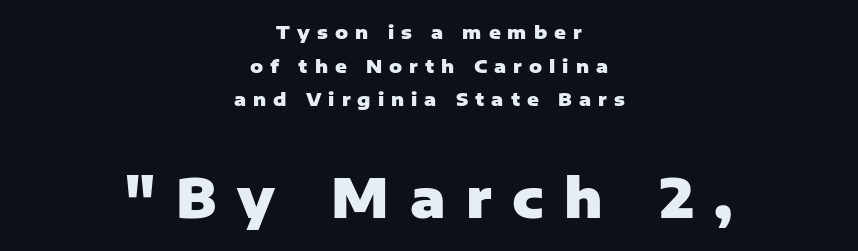
The image shows 53 px heavy sans-serif type, upright; set centered, line spacing 1.87x, unusually wide letter spacing (+0.39 em), not underlined; the second (bottom) block is 2.94x larger; low stroke contrast and a medium x-height.
